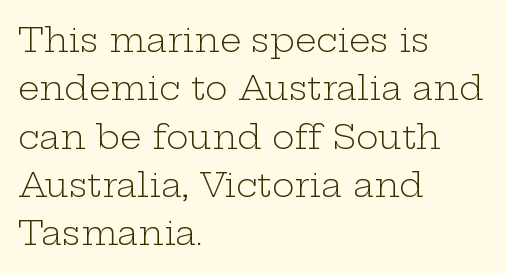
Horizontal bands of white between lines are of average thickness. Each letter keeps its own natural width here, so spacing adapts to shape. A quiet, ordinary-to-light weight characterises the typeface. Decoration check: the copy has no underline. These lines stack with their left ends in a neat column.
